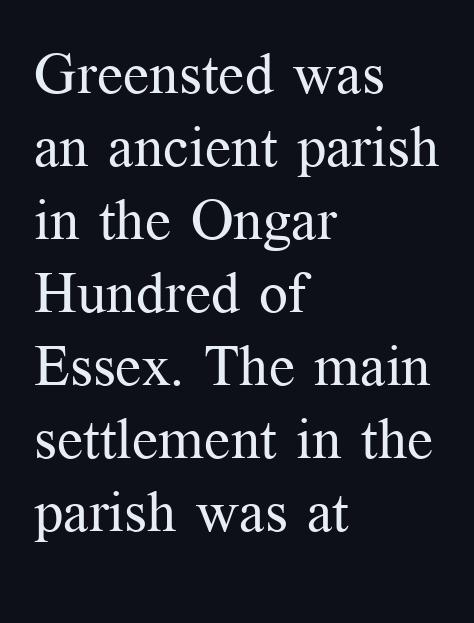
Q: Is the text bold? A: No.
Q: Is the text italic (slanted)? A: No, it is upright.
Q: Is the typeface a serif or a sans-serif typeface? A: Serif.
Q: Is the text underlined? A: No.
Q: How is the paragraph aligned? A: Left-aligned.
Q: Is the spacing between letters normal or unusually wide? A: Normal.
Q: Is the spacing between lines tight, normal or loose? A: Normal.
Q: Width (condensed, normal, or wide)? A: Normal.
Q: Stroke contrast? A: Medium.
Q: x-height? A: Medium.
Q: Monospaced? A: No.
